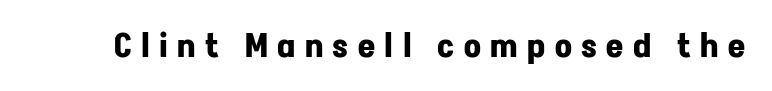
The image shows 33 px bold sans-serif type, upright; set unusually wide letter spacing (+0.29 em), not underlined; low stroke contrast and a medium x-height.
